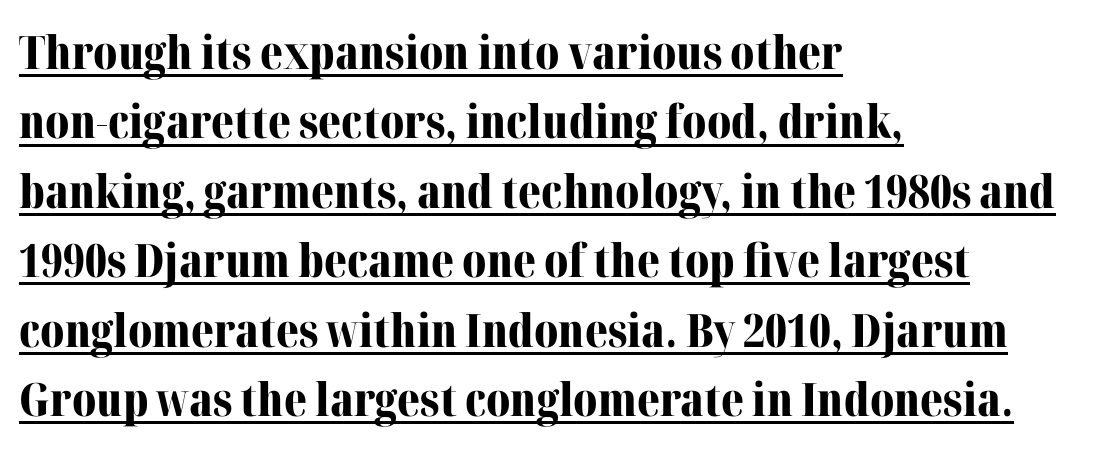
The image shows 46 px bold serif type, upright; set left-aligned, normal line spacing (1.51x), normal letter spacing, underlined; medium stroke contrast and a medium x-height.
